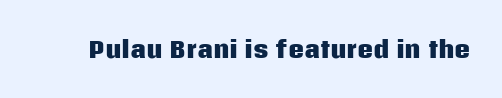
{"italic": "no", "bold": "yes", "underline": "no", "letter_spacing": "normal", "letter_spacing_em": 0.0, "glyph_px": 22}
